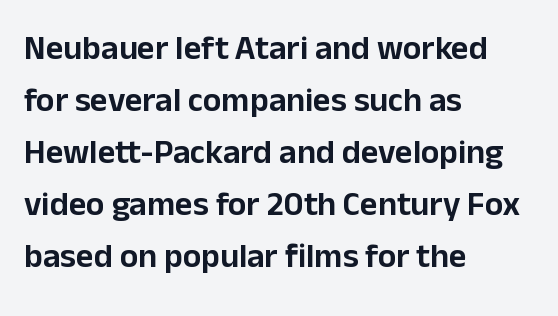
The image shows 34 px sans-serif type, upright; set left-aligned, normal line spacing (1.53x), normal letter spacing, not underlined; low stroke contrast and a medium x-height.
